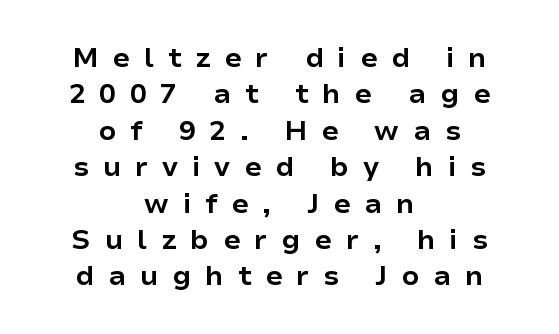
{"serif": "no", "italic": "no", "bold": "yes", "weight": "bold", "width": "normal", "stroke_contrast": "low", "x_height": "medium", "monospaced": "no", "underline": "no", "align": "center", "line_spacing": "normal", "line_spacing_ratio": 1.3, "letter_spacing": "wide", "letter_spacing_em": 0.49, "glyph_px": 28}
